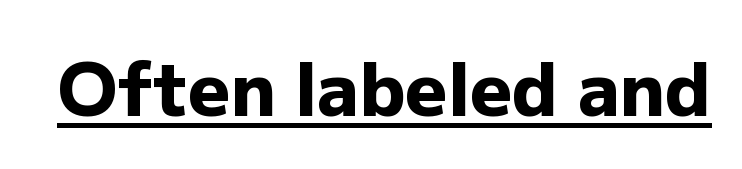
The image shows 73 px heavy sans-serif type, upright; set normal letter spacing, underlined; low stroke contrast and a medium x-height.
